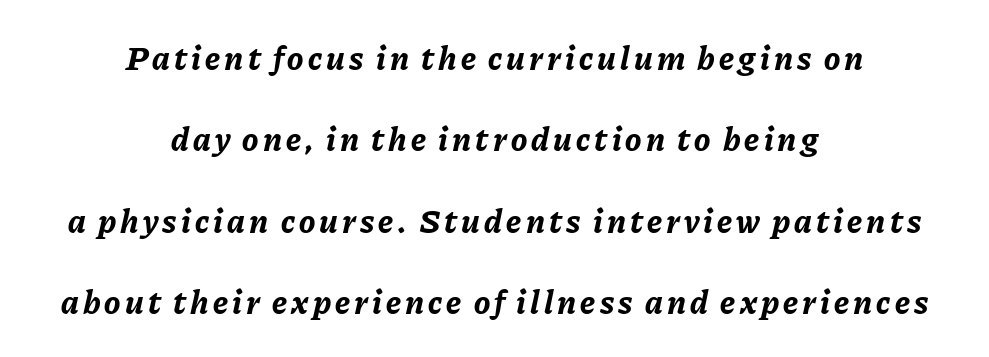
The image shows 34 px bold type, italic (leaning right); set centered, loose line spacing (2.39x), not underlined; low stroke contrast and a medium x-height.
